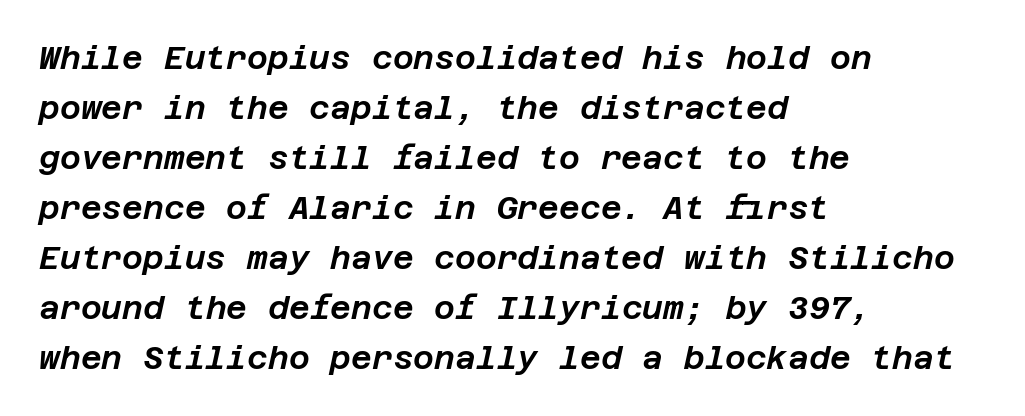
Q: Is the text italic (slanted)? A: Yes, it leans right by about 12 degrees.
Q: Is the text underlined? A: No.
Q: How is the paragraph aligned? A: Left-aligned.
Q: Is the spacing between letters normal or unusually wide? A: Normal.
Q: Is the spacing between lines tight, normal or loose? A: Normal.
Q: Width (condensed, normal, or wide)? A: Normal.
Q: Stroke contrast? A: Low.
Q: x-height? A: Large.
